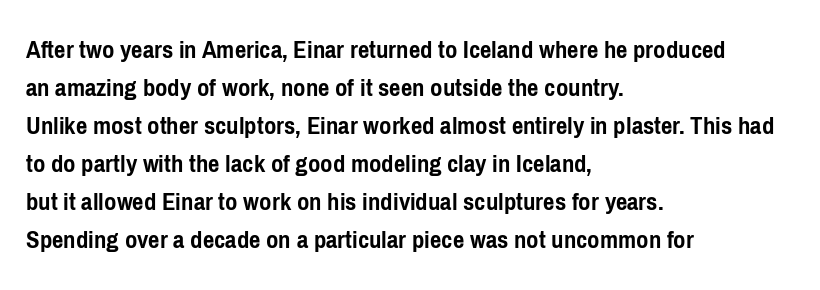
The image shows 27 px bold type, upright; set left-aligned, normal line spacing (1.41x), normal letter spacing, not underlined.
